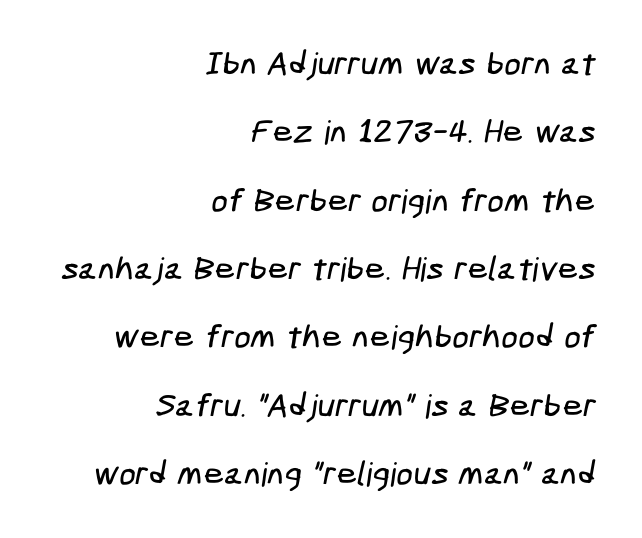
{"serif": "no", "width": "condensed", "stroke_contrast": "low", "x_height": "medium", "underline": "no", "align": "right", "line_spacing": "loose", "line_spacing_ratio": 2.07, "letter_spacing": "normal", "letter_spacing_em": 0.0, "glyph_px": 33}
